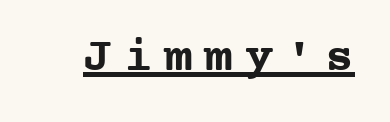
The image shows 48 px semibold serif type, upright, monospaced; set unusually wide letter spacing (+0.24 em), underlined; low stroke contrast and a medium x-height.
